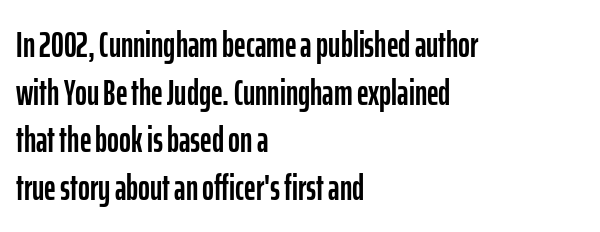
{"serif": "no", "italic": "no", "width": "condensed", "stroke_contrast": "low", "x_height": "medium", "monospaced": "no", "underline": "no", "align": "left", "line_spacing": "normal", "line_spacing_ratio": 1.32, "letter_spacing": "normal", "letter_spacing_em": 0.0, "glyph_px": 36}
